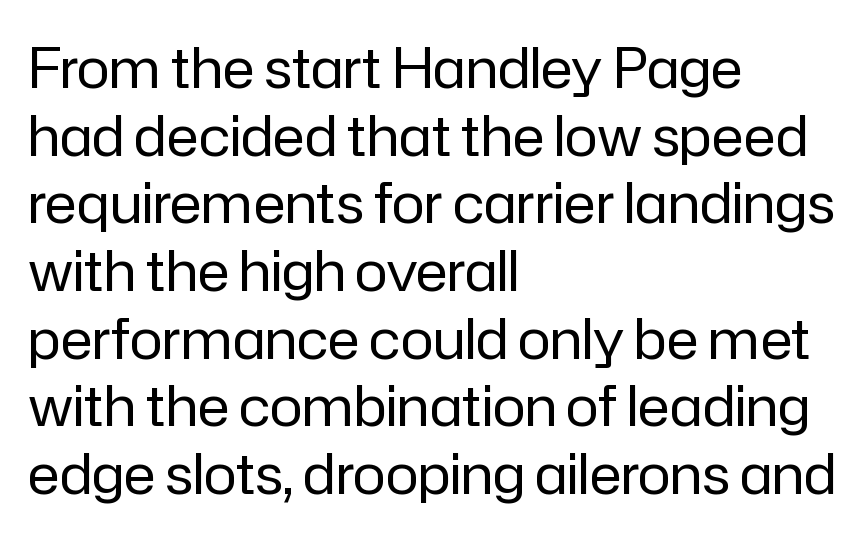
{"serif": "no", "italic": "no", "bold": "no", "weight": "regular", "width": "normal", "stroke_contrast": "low", "x_height": "medium", "monospaced": "no", "underline": "no", "align": "left", "line_spacing_ratio": 1.23, "letter_spacing": "normal", "letter_spacing_em": 0.0, "glyph_px": 55}
